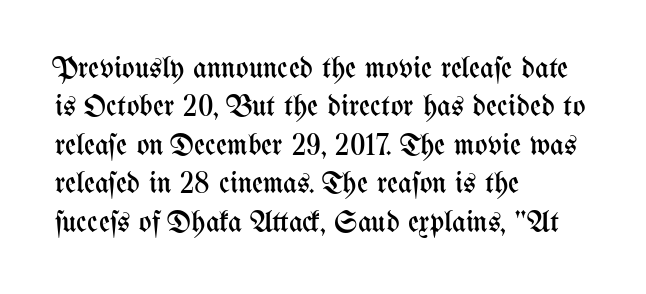
The image shows 30 px regular-weight, condensed type, upright; set left-aligned, normal line spacing (1.28x), normal letter spacing, not underlined; medium stroke contrast and a medium x-height.
